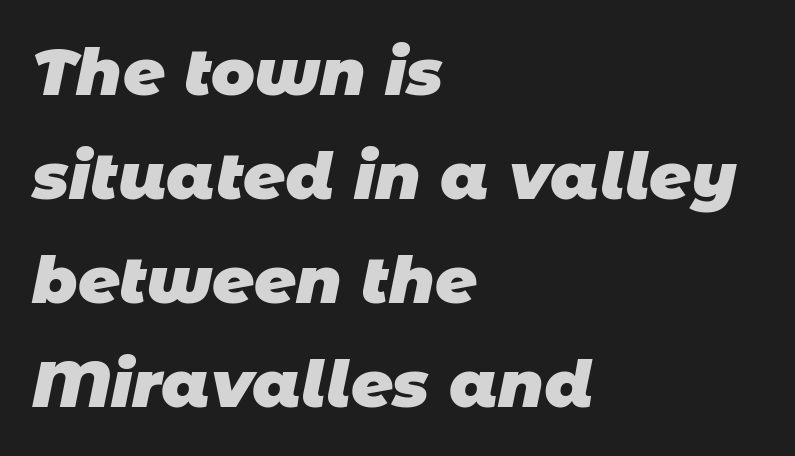
Q: Is the text bold? A: Yes.
Q: Is the typeface a serif or a sans-serif typeface? A: Sans-serif.
Q: Is the text underlined? A: No.
Q: How is the paragraph aligned? A: Left-aligned.
Q: Is the spacing between letters normal or unusually wide? A: Normal.
Q: Is the spacing between lines tight, normal or loose? A: Normal.
Q: Width (condensed, normal, or wide)? A: Normal.
Q: Stroke contrast? A: Low.
Q: x-height? A: Large.
Q: Monospaced? A: No.
